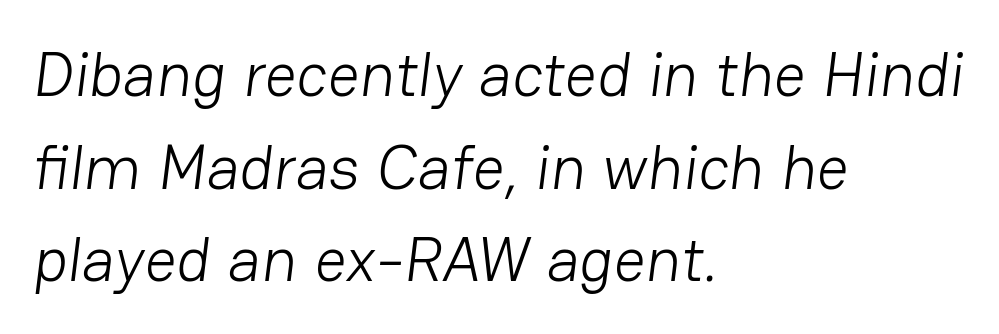
Is the block centered? No — it sits flush against the left margin. Look at the tracking — it's just the regular setting, nothing added. Each letter keeps its own natural width here, so spacing adapts to shape. Unmarked baselines from the first word to the last.
